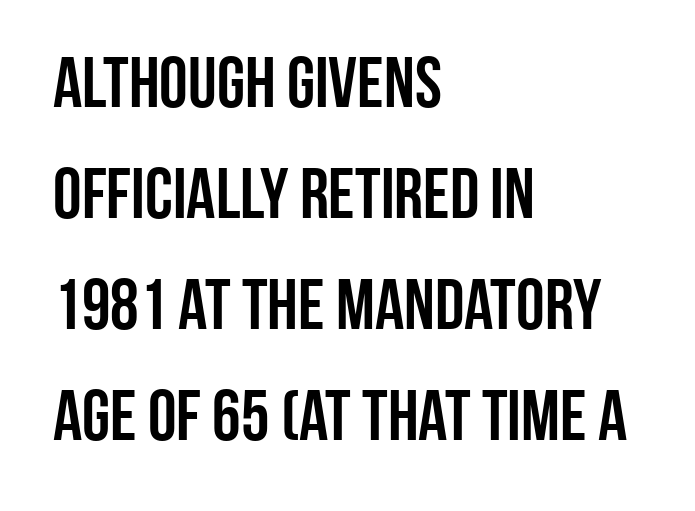
All the whitespace from short lines collects on the right. Beneath every word, the page is bare. This sample keeps an unexceptional amount of space between lines. You could call the tracking neutral — neither tight nor loose.
